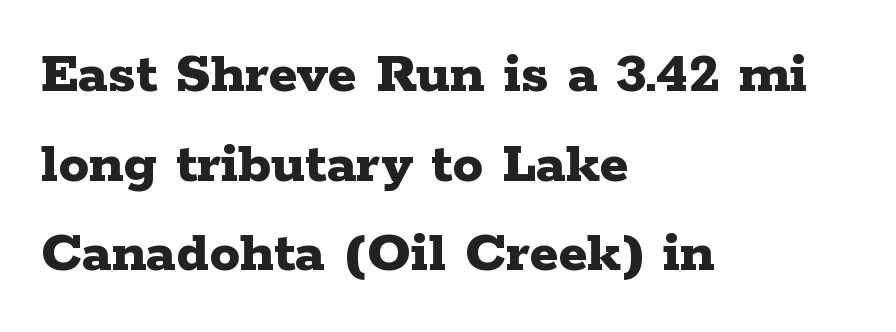
{"serif": "yes", "italic": "no", "bold": "yes", "weight": "bold", "width": "wide", "stroke_contrast": "low", "x_height": "medium", "monospaced": "no", "underline": "no", "align": "left", "line_spacing": "normal", "line_spacing_ratio": 1.47, "letter_spacing": "normal", "letter_spacing_em": 0.0, "glyph_px": 61}
